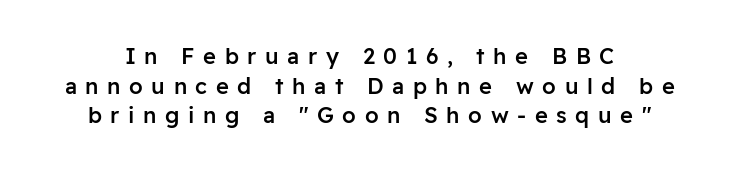
The image shows 22 px text type, upright; set normal line spacing (1.35x), unusually wide letter spacing (+0.39 em), not underlined.
